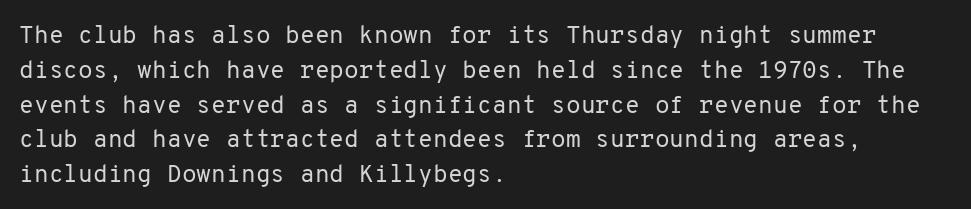
Q: Is the text bold? A: No.
Q: Is the text italic (slanted)? A: No, it is upright.
Q: Is the text underlined? A: No.
Q: How is the paragraph aligned? A: Left-aligned.
Q: Is the spacing between letters normal or unusually wide? A: Normal.
Q: Is the spacing between lines tight, normal or loose? A: Normal.
